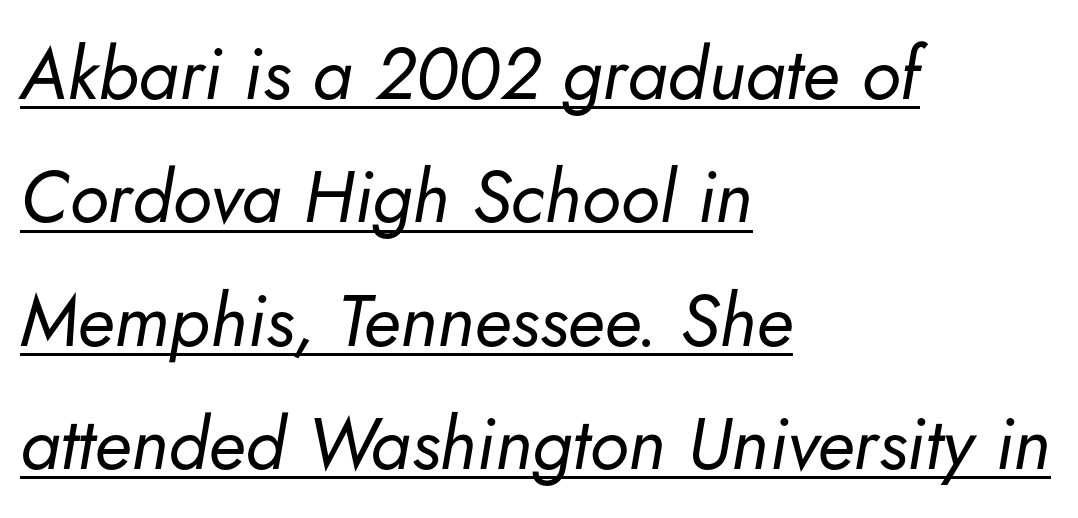
Q: Is the text bold? A: No.
Q: Is the text italic (slanted)? A: Yes, it leans right by about 5 degrees.
Q: Is the text underlined? A: Yes.
Q: How is the paragraph aligned? A: Left-aligned.
Q: Is the spacing between letters normal or unusually wide? A: Normal.
Q: Is the spacing between lines tight, normal or loose? A: Normal.
Q: Width (condensed, normal, or wide)? A: Normal.
Q: Stroke contrast? A: Low.
Q: x-height? A: Small.
Q: Monospaced? A: No.
